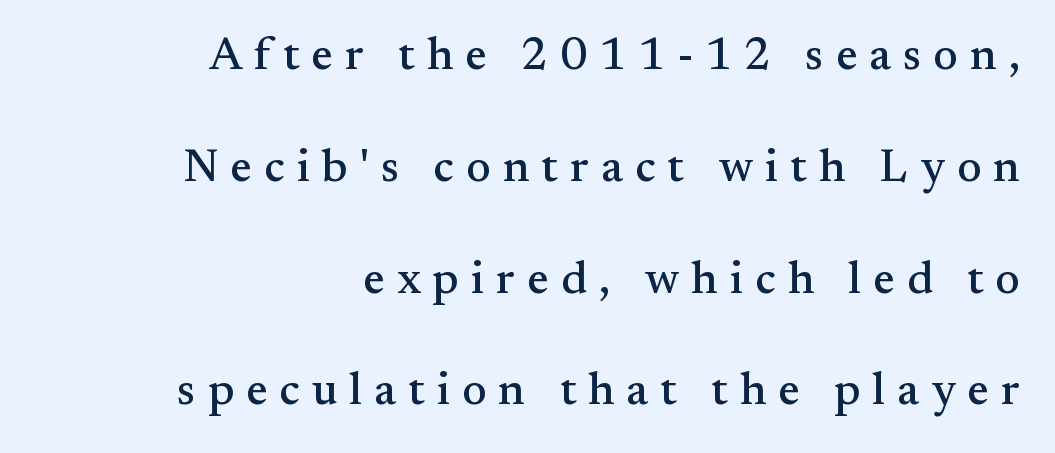
This rendering widens character spacing well past its baseline value. Baseline-to-baseline distance is far greater than the letter height. In CSS terms this would be text-align: right. The letters stand upright; this is a roman face.
